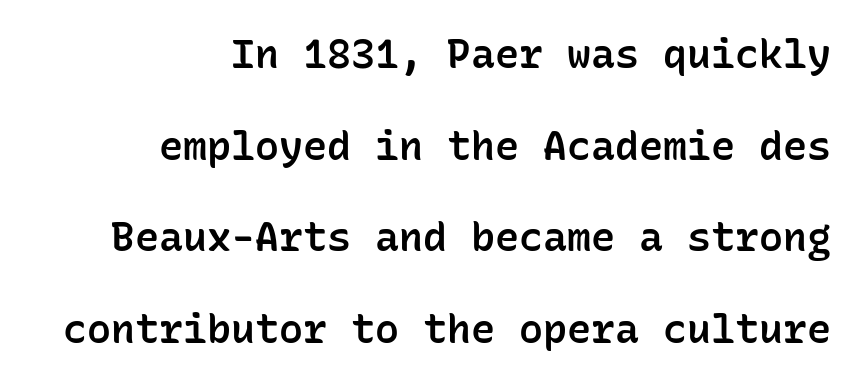
{"serif": "no", "italic": "no", "bold": "semi", "weight": "semibold", "width": "normal", "stroke_contrast": "low", "x_height": "medium", "monospaced": "yes", "underline": "no", "align": "right", "line_spacing": "loose", "line_spacing_ratio": 2.29, "letter_spacing": "normal", "letter_spacing_em": 0.0, "glyph_px": 40}
